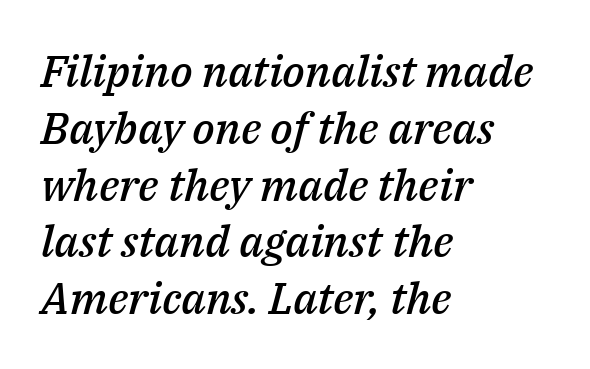
The image shows 44 px semibold type, italic (leaning right); set left-aligned, normal line spacing (1.29x), normal letter spacing, not underlined; medium stroke contrast and a medium x-height.
